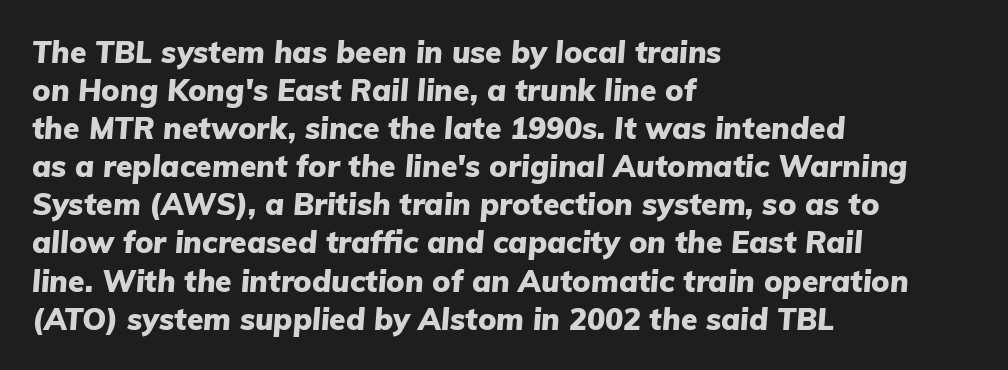
A dark, heavy texture on the line: the type is bold. Underline: absent. How would I describe the line gaps? Plain and ordinary. Observe the lean: these are italic letterforms. These lines are set flush left with a ragged right edge. Characters follow at the spacing the type designer built in.
